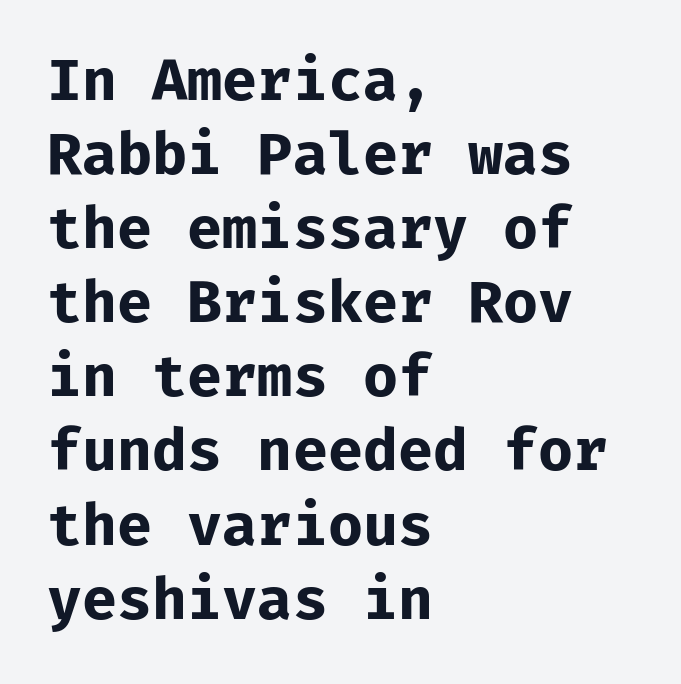
Q: Is the text bold? A: Yes.
Q: Is the text italic (slanted)? A: No, it is upright.
Q: Is the typeface a serif or a sans-serif typeface? A: Sans-serif.
Q: Is the text underlined? A: No.
Q: How is the paragraph aligned? A: Left-aligned.
Q: Is the spacing between letters normal or unusually wide? A: Normal.
Q: Is the spacing between lines tight, normal or loose? A: Normal.
Q: Width (condensed, normal, or wide)? A: Normal.
Q: Stroke contrast? A: Low.
Q: x-height? A: Medium.
Q: Monospaced? A: Yes.
